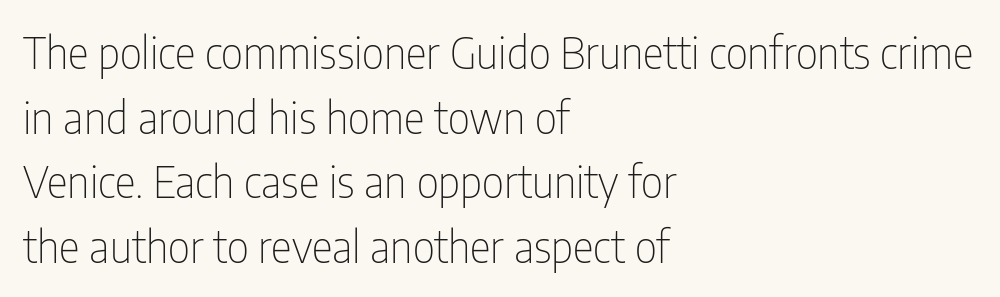
{"serif": "no", "italic": "no", "bold": "no", "weight": "thin", "width": "condensed", "stroke_contrast": "low", "x_height": "medium", "monospaced": "no", "underline": "no", "align": "left", "line_spacing": "normal", "line_spacing_ratio": 1.47, "letter_spacing": "normal", "letter_spacing_em": 0.0, "glyph_px": 44}
